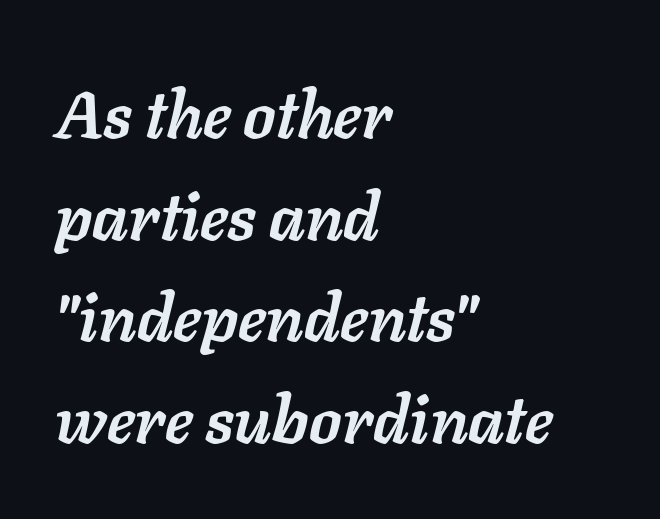
The image shows 66 px semibold type, italic (leaning right); set left-aligned, normal line spacing (1.54x), normal letter spacing, not underlined; low stroke contrast and a medium x-height.
